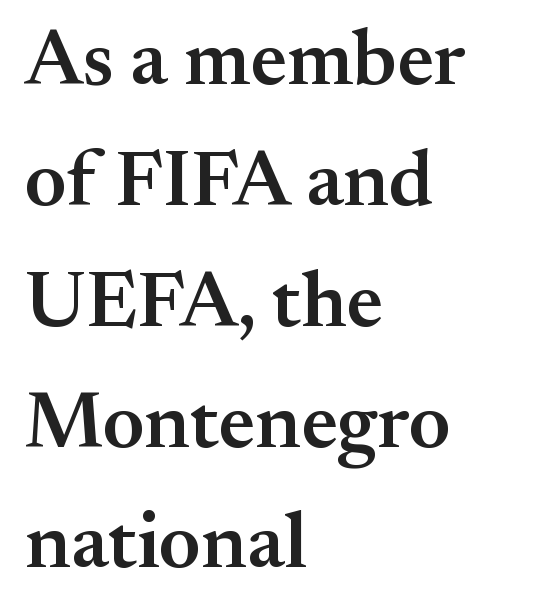
Think of a printed novel: that variable character pitch is what you see here. The lettering stays uniformly vertical, giving the passage a roman look. Lines of text with bare space underneath. The space between consecutive lines is moderate. Which margin do the lines hug? The left one — the right edge is uneven. The type family on display is of the serif kind.
